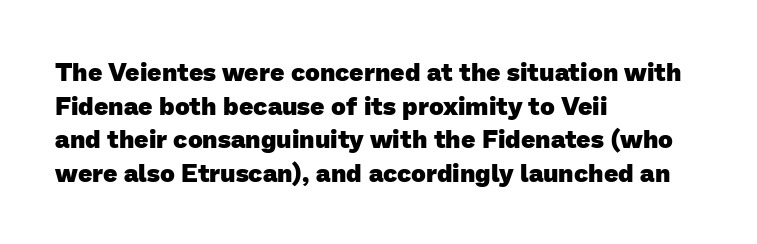
Notice how thick the strokes are: this is what a full bold looks like. This sample uses plain, unmodified letter spacing. Visually the block forms a straight wall on the left and a jagged coastline on the right. A typesetter would call this leading conventional body-copy spacing.
